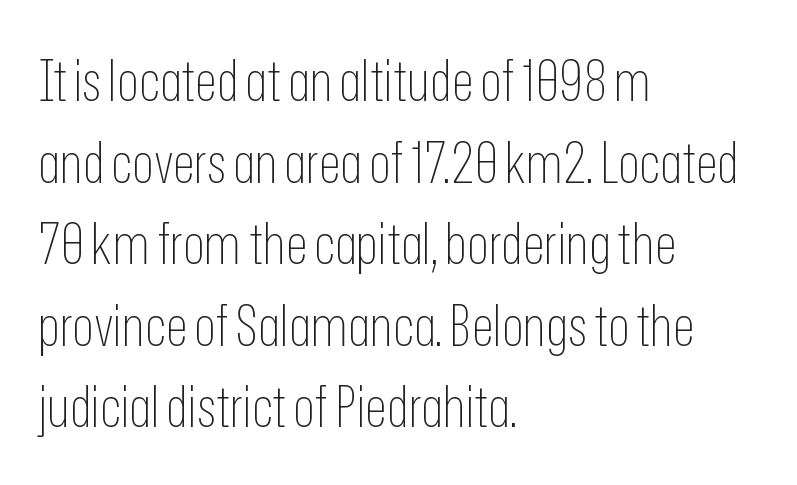
Q: Is the text bold? A: No.
Q: Is the text italic (slanted)? A: No, it is upright.
Q: Is the typeface a serif or a sans-serif typeface? A: Sans-serif.
Q: Is the text underlined? A: No.
Q: How is the paragraph aligned? A: Left-aligned.
Q: Is the spacing between letters normal or unusually wide? A: Normal.
Q: Is the spacing between lines tight, normal or loose? A: Normal.
Q: Width (condensed, normal, or wide)? A: Condensed.
Q: Stroke contrast? A: Low.
Q: x-height? A: Medium.
Q: Monospaced? A: No.
